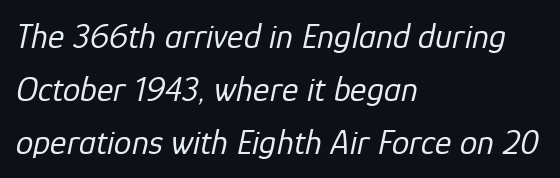
Glance below the letters and you will spot only blank space. What stands out about the letter spacing? Nothing — it is the standard amount. Each letter keeps its own natural width here, so spacing adapts to shape. Vertical spacing — default. Line beginnings align vertically; line endings do not. This sample uses an oblique cut, with every glyph tilted off the vertical.
